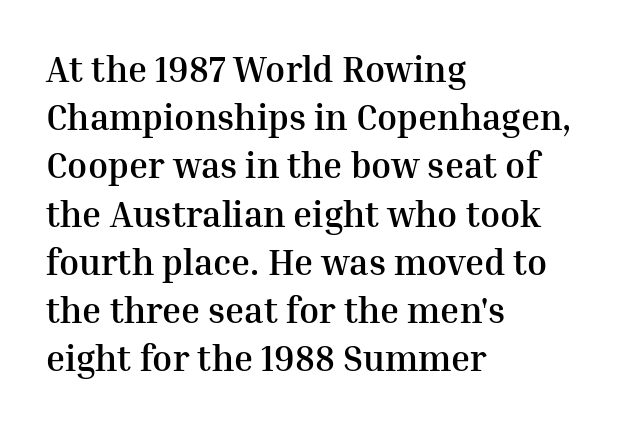
Set as a true bold cut, around the 700 mark. Think of a printed novel: that variable character pitch is what you see here. This sample keeps an unexceptional amount of space between lines. In terms of letterspacing, this is plain default setting. The lettering holds an erect, upright posture throughout.
